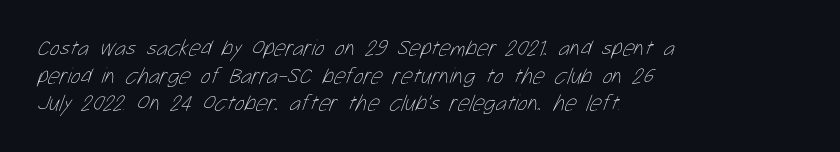
Q: Is the text bold? A: No.
Q: Is the text underlined? A: No.
Q: How is the paragraph aligned? A: Left-aligned.
Q: Is the spacing between letters normal or unusually wide? A: Normal.
